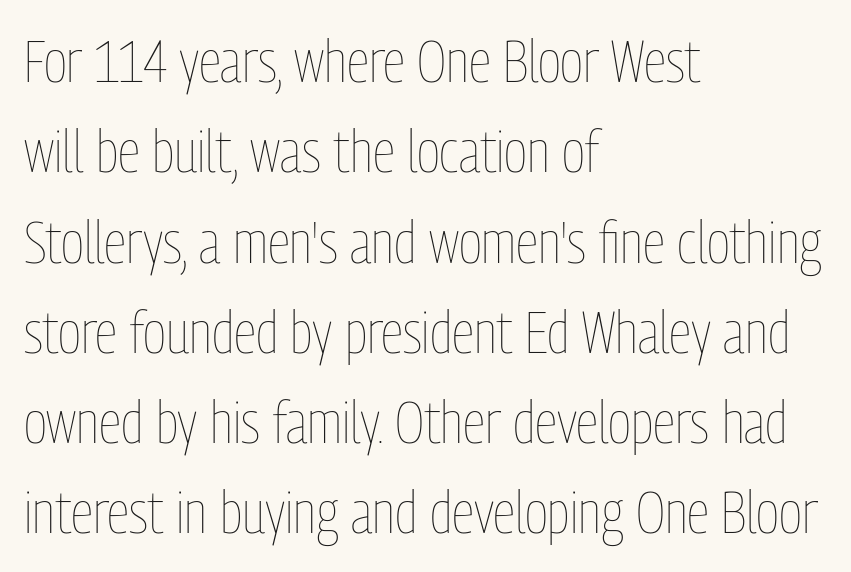
Q: Is the text bold? A: No.
Q: Is the text italic (slanted)? A: No, it is upright.
Q: Is the text underlined? A: No.
Q: How is the paragraph aligned? A: Left-aligned.
Q: Is the spacing between letters normal or unusually wide? A: Normal.
Q: Is the spacing between lines tight, normal or loose? A: Normal.
Q: Width (condensed, normal, or wide)? A: Condensed.
Q: Stroke contrast? A: Low.
Q: x-height? A: Medium.
Q: Monospaced? A: No.
